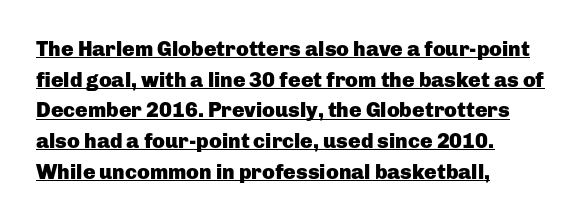
Q: Is the text bold? A: Yes.
Q: Is the text italic (slanted)? A: No, it is upright.
Q: Is the text underlined? A: Yes.
Q: How is the paragraph aligned? A: Left-aligned.
Q: Is the spacing between letters normal or unusually wide? A: Normal.
Q: Is the spacing between lines tight, normal or loose? A: Normal.
